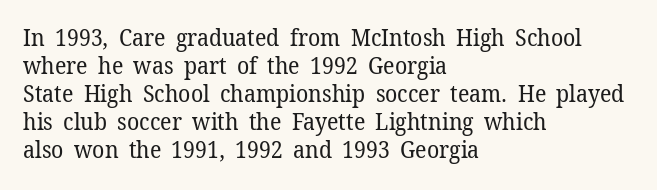
The image shows 23 px text type, upright; set left-aligned, line spacing 1.22x, normal letter spacing, not underlined.
